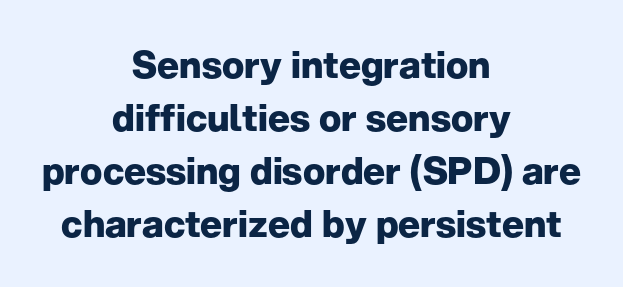
The image shows 37 px heavy sans-serif type, upright; set centered, normal line spacing (1.43x), normal letter spacing, not underlined; low stroke contrast and a medium x-height.
